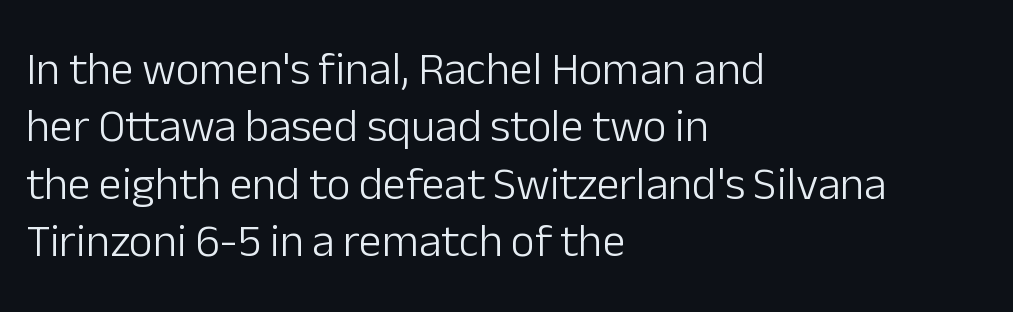
The image shows 46 px light sans-serif type, upright; set left-aligned, normal line spacing (1.25x), normal letter spacing, not underlined; low stroke contrast and a medium x-height.
